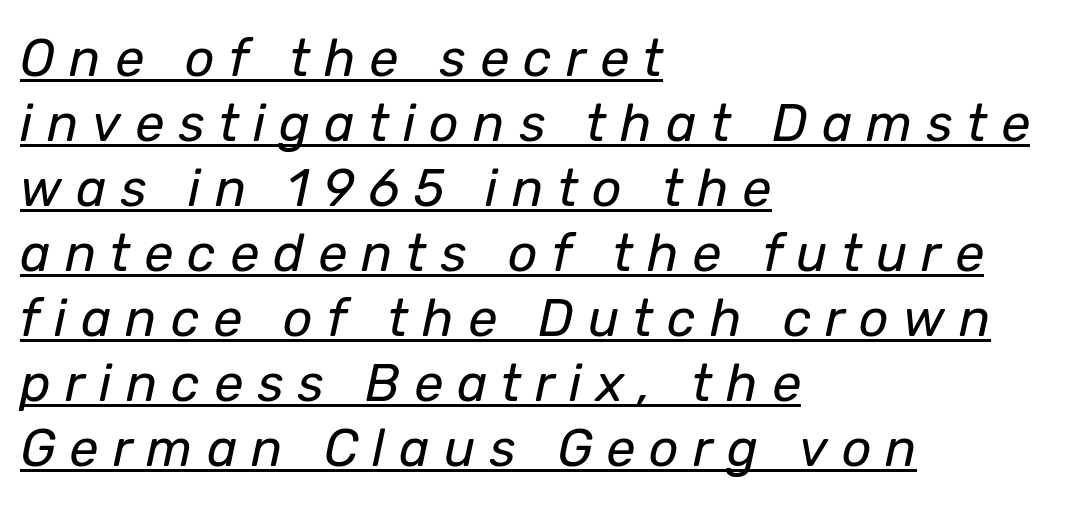
Q: Is the text bold? A: No.
Q: Is the text italic (slanted)? A: Yes, it leans right by about 12 degrees.
Q: Is the text underlined? A: Yes.
Q: How is the paragraph aligned? A: Left-aligned.
Q: Is the spacing between letters normal or unusually wide? A: Unusually wide.
Q: Is the spacing between lines tight, normal or loose? A: Normal.
Q: Width (condensed, normal, or wide)? A: Normal.
Q: Stroke contrast? A: Low.
Q: x-height? A: Medium.
Q: Monospaced? A: No.
